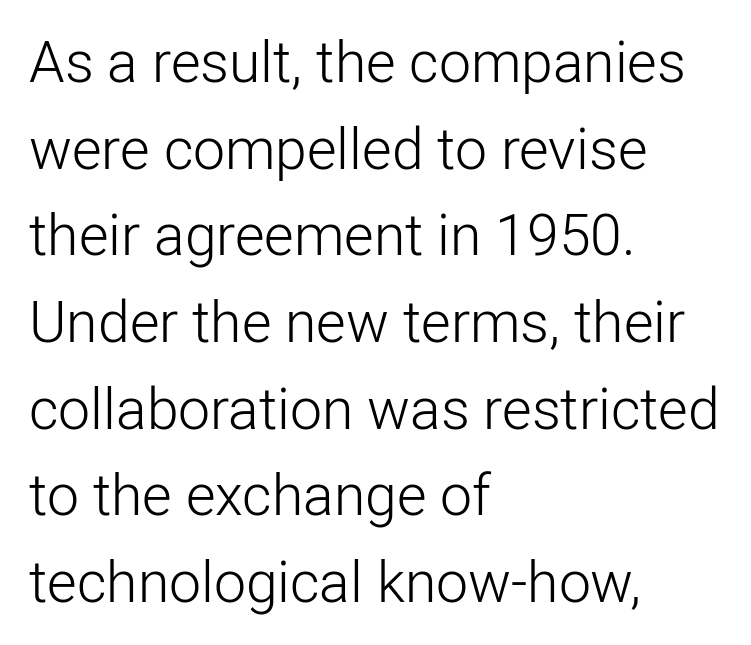
The image shows 57 px light sans-serif type, upright; set left-aligned, normal line spacing (1.52x), normal letter spacing, not underlined; low stroke contrast and a medium x-height.
